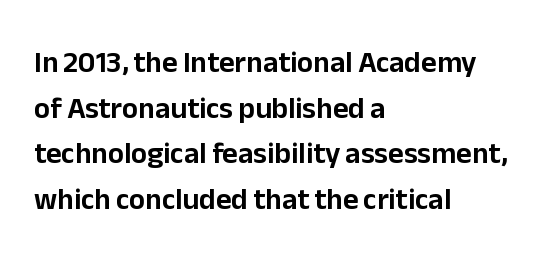
The image shows 30 px sans-serif type, upright; set left-aligned, normal line spacing (1.52x), normal letter spacing, not underlined; low stroke contrast and a medium x-height.
